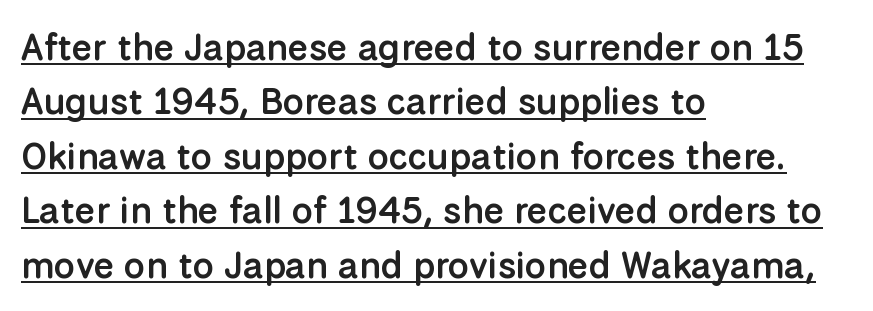
{"serif": "no", "italic": "no", "bold": "semi", "weight": "semibold", "width": "normal", "stroke_contrast": "low", "x_height": "medium", "monospaced": "no", "underline": "yes", "align": "left", "line_spacing": "normal", "line_spacing_ratio": 1.47, "letter_spacing": "normal", "letter_spacing_em": 0.0, "glyph_px": 37}
